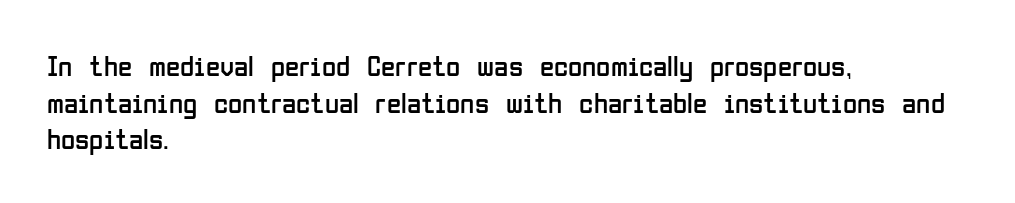
Q: Is the text bold? A: No.
Q: Is the text italic (slanted)? A: No, it is upright.
Q: Is the typeface a serif or a sans-serif typeface? A: Sans-serif.
Q: Is the text underlined? A: No.
Q: How is the paragraph aligned? A: Left-aligned.
Q: Is the spacing between letters normal or unusually wide? A: Normal.
Q: Is the spacing between lines tight, normal or loose? A: Normal.
Q: Width (condensed, normal, or wide)? A: Condensed.
Q: Stroke contrast? A: Low.
Q: x-height? A: Medium.
Q: Monospaced? A: No.
